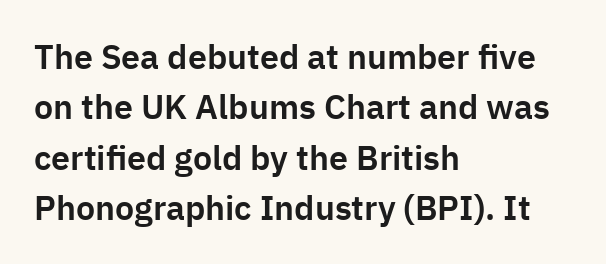
The image shows 34 px sans-serif type, upright; set left-aligned, normal line spacing (1.48x), normal letter spacing, not underlined; low stroke contrast and a medium x-height.
